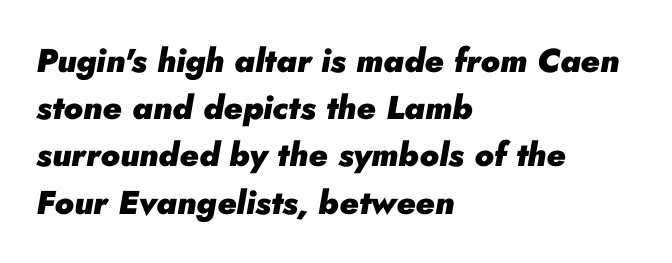
{"italic": "yes", "lean": "right", "slant_degrees": 10, "bold": "yes", "weight": "heavy", "width": "normal", "stroke_contrast": "low", "x_height": "small", "monospaced": "no", "underline": "no", "align": "left", "line_spacing": "normal", "line_spacing_ratio": 1.43, "letter_spacing": "normal", "letter_spacing_em": 0.0, "glyph_px": 33}
